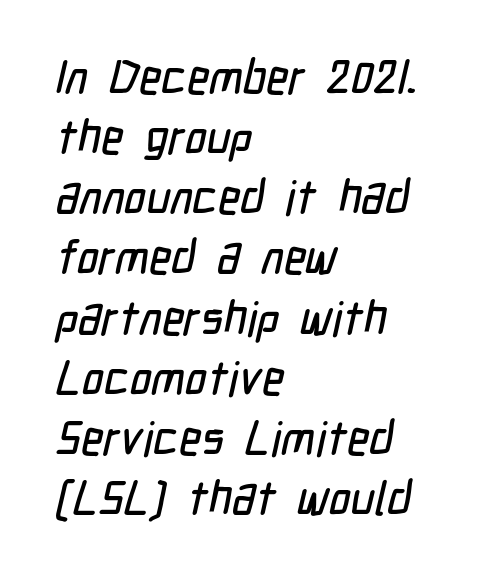
Q: Is the typeface a serif or a sans-serif typeface? A: Sans-serif.
Q: Is the text underlined? A: No.
Q: How is the paragraph aligned? A: Left-aligned.
Q: Is the spacing between letters normal or unusually wide? A: Normal.
Q: Is the spacing between lines tight, normal or loose? A: Normal.
Q: Width (condensed, normal, or wide)? A: Condensed.
Q: Stroke contrast? A: Low.
Q: x-height? A: Medium.
Q: Monospaced? A: No.
